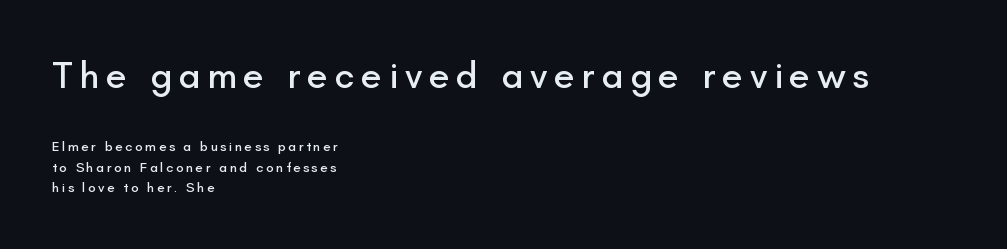
Q: Is the text italic (slanted)? A: No, it is upright.
Q: Is the typeface a serif or a sans-serif typeface? A: Sans-serif.
Q: Is the text underlined? A: No.
Q: How is the paragraph aligned? A: Left-aligned.
Q: Is the spacing between lines tight, normal or loose? A: Normal.
Q: Which block of text is set in a larger size, the first (top) or the second (bottom)? A: The first (top) one.
Q: Width (condensed, normal, or wide)? A: Normal.
Q: Stroke contrast? A: Low.
Q: x-height? A: Small.
Q: Monospaced? A: No.
